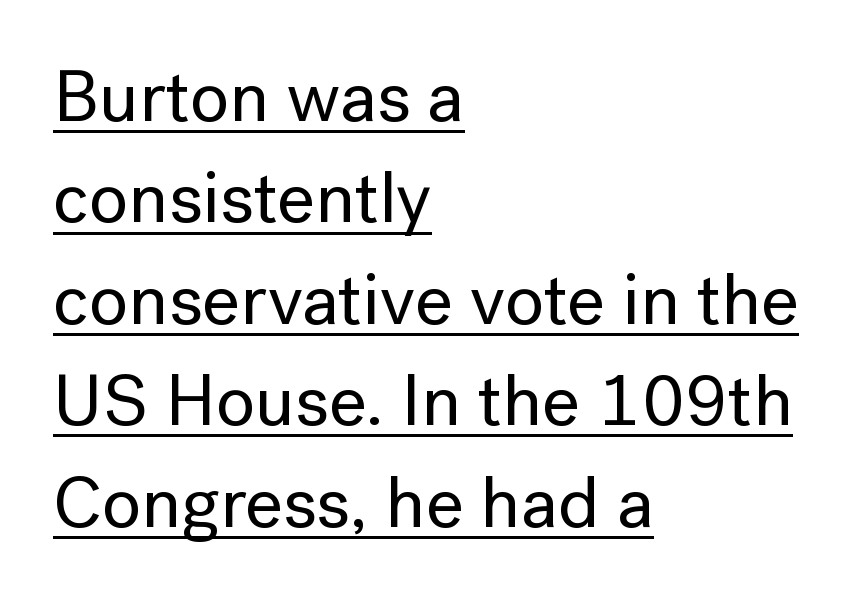
Nothing sits at the stroke ends, so this counts as sans-serif. Italic: no, the glyphs are upright roman. Look at the tracking — it's just the regular setting, nothing added. The typesetter has applied underlining to the passage shown. Each letter keeps its own natural width here, so spacing adapts to shape. Reading down the column, the eye jumps a familiar distance to each next line.
